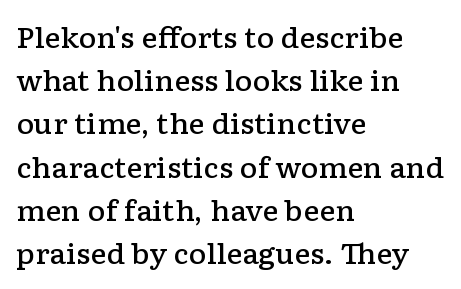
{"italic": "no", "bold": "semi", "underline": "no", "align": "left", "line_spacing": "normal", "line_spacing_ratio": 1.6, "letter_spacing": "normal", "letter_spacing_em": 0.0, "glyph_px": 27}
